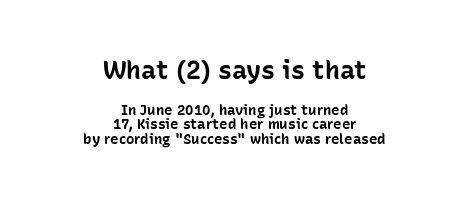
The image shows 25 px bold type, upright; set centered, tight line spacing (1.03x), normal letter spacing, not underlined; the first (top) block is 1.79x larger.
